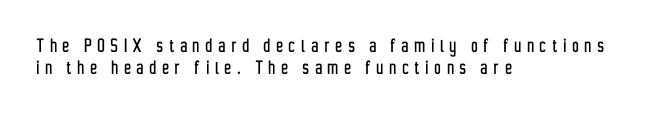
Q: Is the text italic (slanted)? A: No, it is upright.
Q: Is the text underlined? A: No.
Q: How is the paragraph aligned? A: Left-aligned.
Q: Is the spacing between letters normal or unusually wide? A: Unusually wide.
Q: Is the spacing between lines tight, normal or loose? A: Tight.
